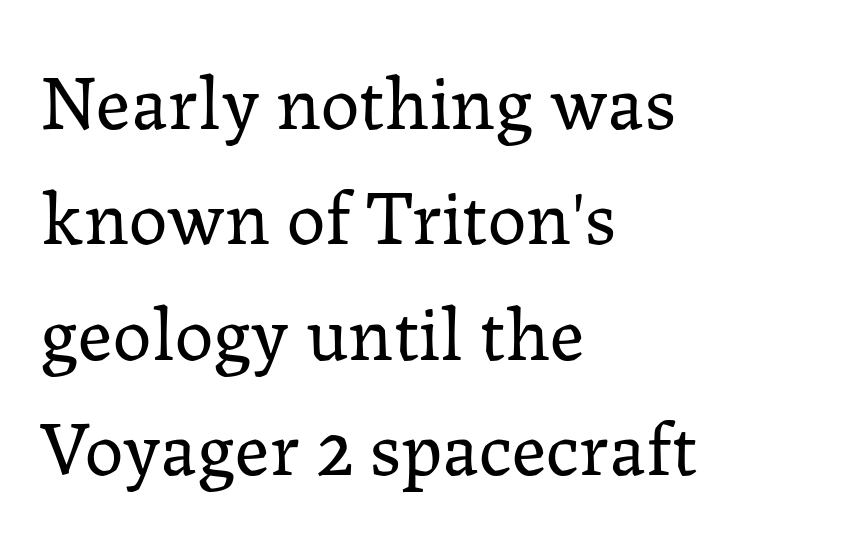
Q: Is the text bold? A: No.
Q: Is the text italic (slanted)? A: No, it is upright.
Q: Is the typeface a serif or a sans-serif typeface? A: Serif.
Q: Is the text underlined? A: No.
Q: How is the paragraph aligned? A: Left-aligned.
Q: Is the spacing between letters normal or unusually wide? A: Normal.
Q: Is the spacing between lines tight, normal or loose? A: Normal.
Q: Width (condensed, normal, or wide)? A: Normal.
Q: Stroke contrast? A: Low.
Q: x-height? A: Medium.
Q: Monospaced? A: No.
